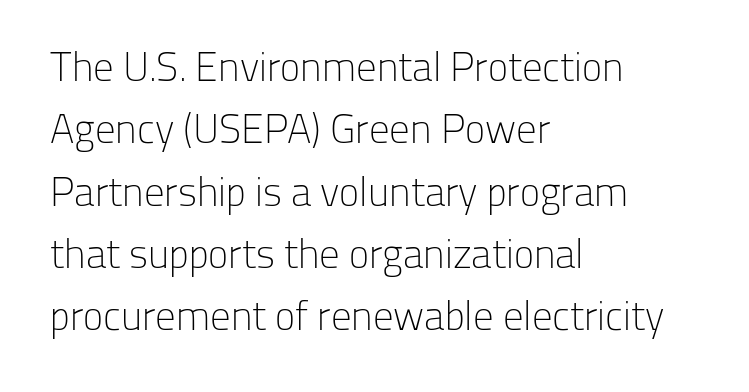
The letters stand upright; this is a roman face. Tracking value appears to be zero — textbook default spacing. How would I describe the line gaps? Plain and ordinary. Classification — sans serif. Nobody drew a line under any word here. Do the characters align in a grid? No, the font is proportional.
